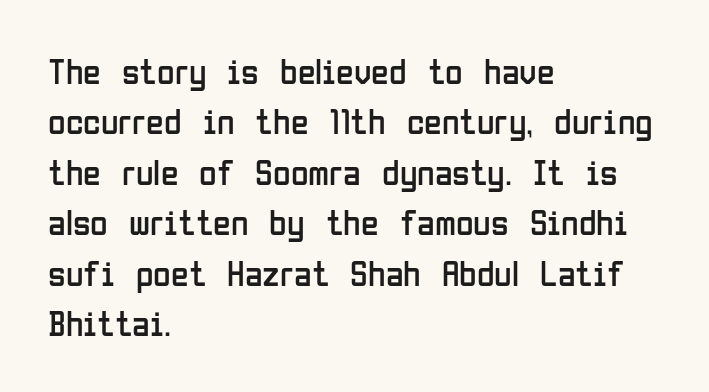
Heft: none added — not bold. Do the characters align in a grid? No, the font is proportional. Caption: standard tracking, unaltered. Font category for this specimen: sans-serif. One-word summary of the alignment: left. Letters rest on an invisible, unmarked baseline.
